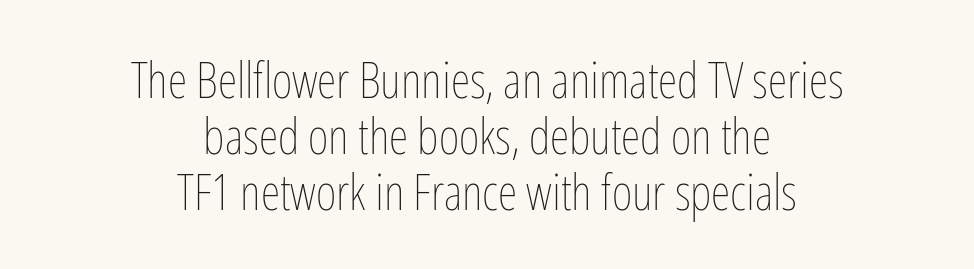
Descender tails drop into unmarked territory. Vertical spacing — tight. Weight: regular or lighter. The axis of the letterforms is exactly vertical. Centered paragraph, ragged on both sides.
